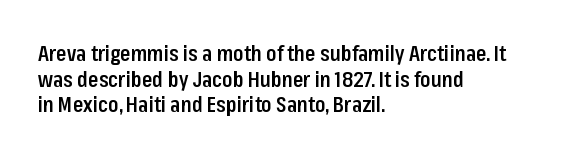
{"italic": "no", "bold": "semi", "underline": "no", "align": "left", "line_spacing_ratio": 1.22, "letter_spacing": "normal", "letter_spacing_em": 0.0, "glyph_px": 21}
